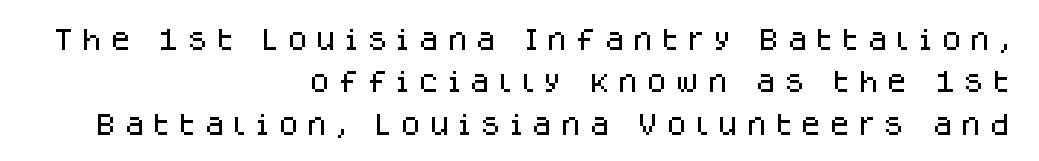
{"italic": "no", "underline": "no", "align": "right", "line_spacing_ratio": 1.77, "letter_spacing": "wide", "letter_spacing_em": 0.32, "glyph_px": 24}
